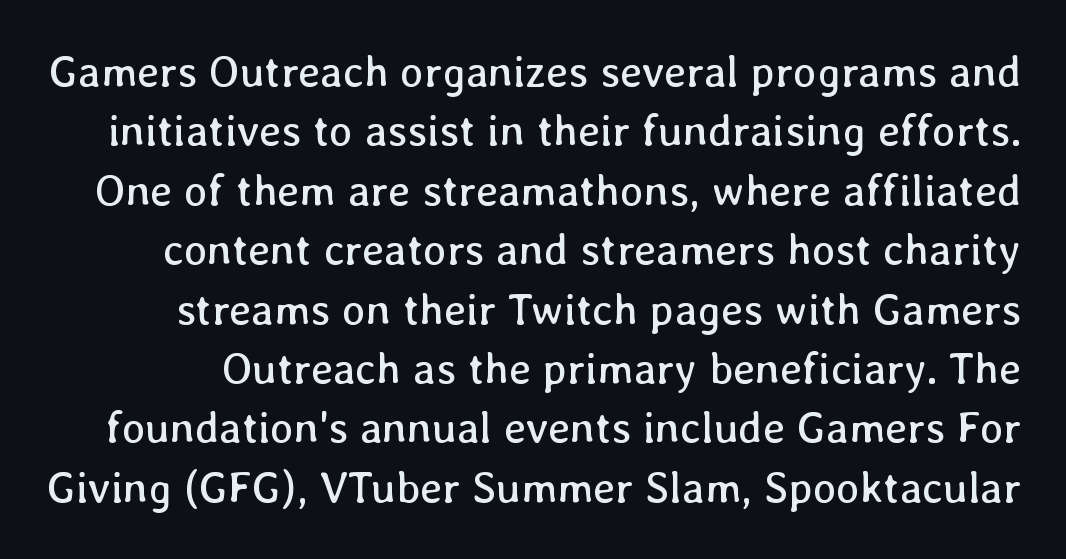
The image shows 44 px regular-weight type, upright; set normal line spacing (1.35x), normal letter spacing, not underlined; low stroke contrast and a medium x-height.
